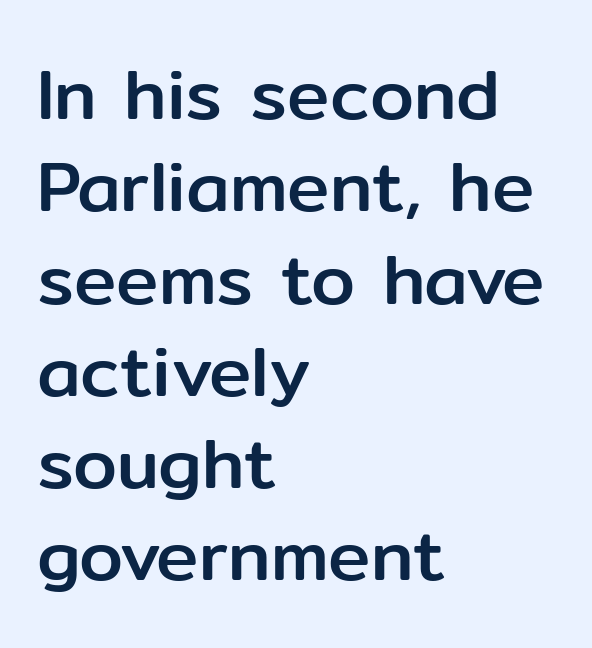
A roman cut, with each character standing at attention. Regular leading. Spacing verdict: proportional, widths tailored to each character. The passage shown is not underscored anywhere.
